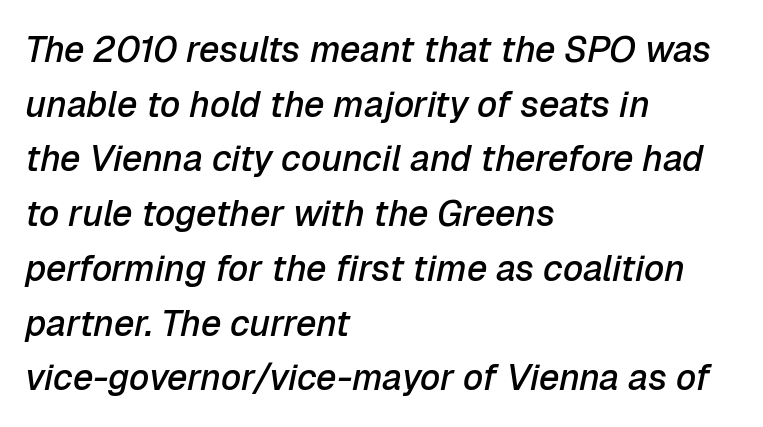
Q: Is the text bold? A: Semi-bold.
Q: Is the text italic (slanted)? A: Yes, it leans right by about 12 degrees.
Q: Is the text underlined? A: No.
Q: How is the paragraph aligned? A: Left-aligned.
Q: Is the spacing between letters normal or unusually wide? A: Normal.
Q: Is the spacing between lines tight, normal or loose? A: Normal.
Q: Width (condensed, normal, or wide)? A: Normal.
Q: Stroke contrast? A: Low.
Q: x-height? A: Medium.
Q: Monospaced? A: No.
